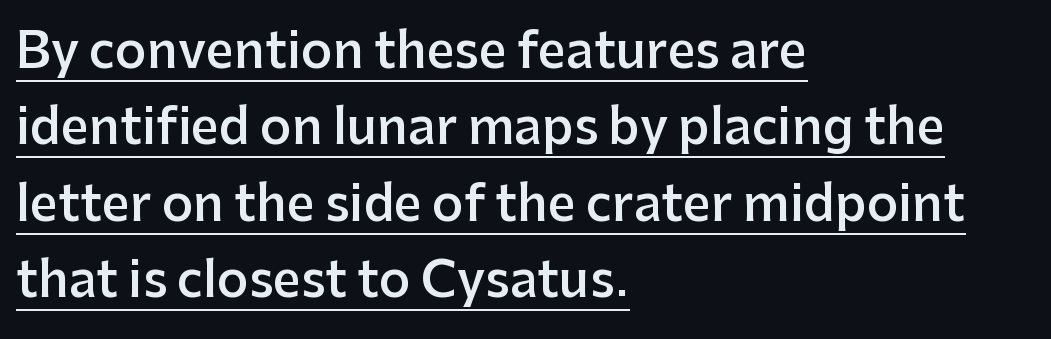
{"serif": "no", "italic": "no", "bold": "semi", "weight": "semibold", "width": "normal", "stroke_contrast": "low", "x_height": "medium", "monospaced": "no", "underline": "yes", "align": "left", "line_spacing": "normal", "line_spacing_ratio": 1.56, "letter_spacing": "normal", "letter_spacing_em": 0.0, "glyph_px": 49}
